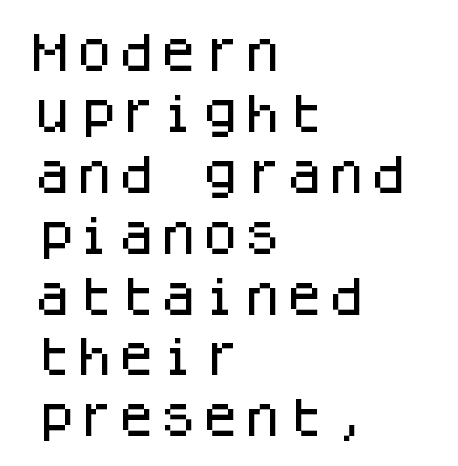
{"serif": "no", "italic": "no", "width": "normal", "stroke_contrast": "low", "x_height": "large", "monospaced": "yes", "underline": "no", "align": "left", "line_spacing": "normal", "line_spacing_ratio": 1.45, "letter_spacing": "normal", "letter_spacing_em": 0.0, "glyph_px": 42}
